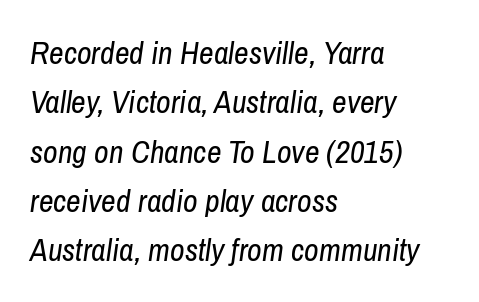
{"italic": "yes", "lean": "right", "slant_degrees": 8, "bold": "no", "weight": "regular", "width": "condensed", "stroke_contrast": "low", "x_height": "medium", "monospaced": "no", "underline": "no", "align": "left", "line_spacing": "normal", "line_spacing_ratio": 1.54, "letter_spacing": "normal", "letter_spacing_em": 0.0, "glyph_px": 32}
